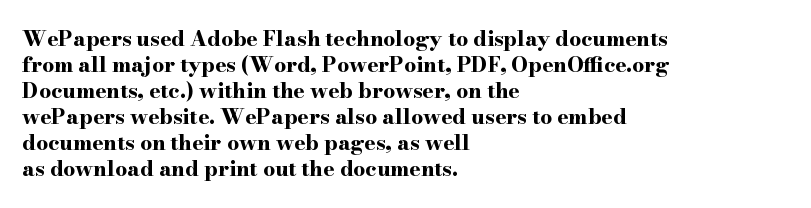
The strokes are fattened all the way to bold. Visually the block forms a straight wall on the left and a jagged coastline on the right. A typesetter would mark this as roman, not italic. The words here are not underlined.
